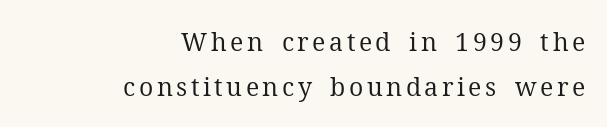
Q: Is the text bold? A: No.
Q: Is the text italic (slanted)? A: No, it is upright.
Q: Is the text underlined? A: No.
Q: How is the paragraph aligned? A: Right-aligned.
